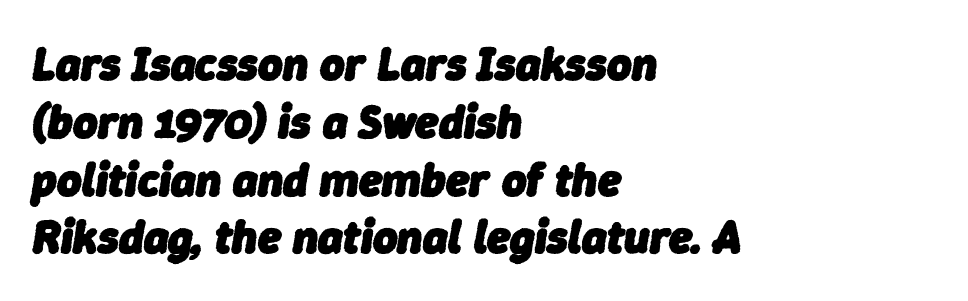
The image shows 47 px heavy type, italic (leaning right); set left-aligned, line spacing 1.23x, normal letter spacing, not underlined; low stroke contrast and a medium x-height.
